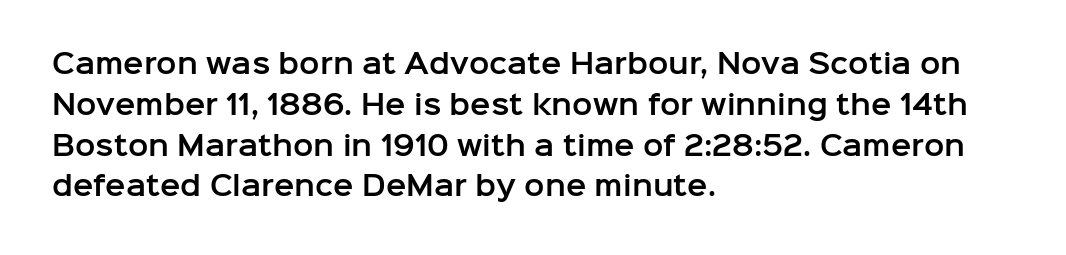
Q: Is the text italic (slanted)? A: No, it is upright.
Q: Is the text underlined? A: No.
Q: How is the paragraph aligned? A: Left-aligned.
Q: Is the spacing between letters normal or unusually wide? A: Normal.
Q: Is the spacing between lines tight, normal or loose? A: Normal.
